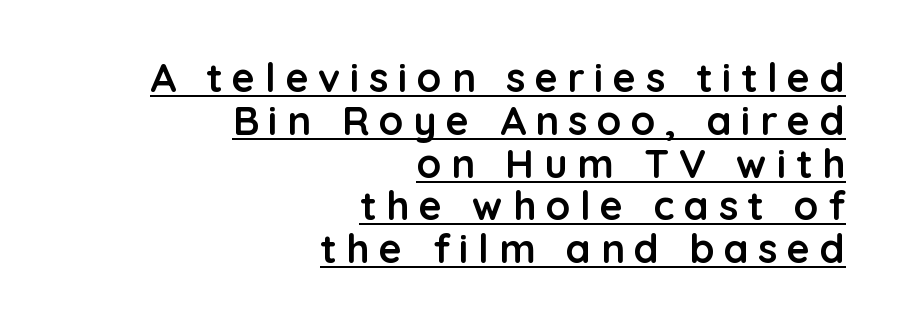
Q: Is the text bold? A: Yes.
Q: Is the text italic (slanted)? A: No, it is upright.
Q: Is the typeface a serif or a sans-serif typeface? A: Sans-serif.
Q: Is the text underlined? A: Yes.
Q: How is the paragraph aligned? A: Right-aligned.
Q: Is the spacing between letters normal or unusually wide? A: Unusually wide.
Q: Is the spacing between lines tight, normal or loose? A: Tight.
Q: Width (condensed, normal, or wide)? A: Normal.
Q: Stroke contrast? A: Low.
Q: x-height? A: Medium.
Q: Monospaced? A: No.
